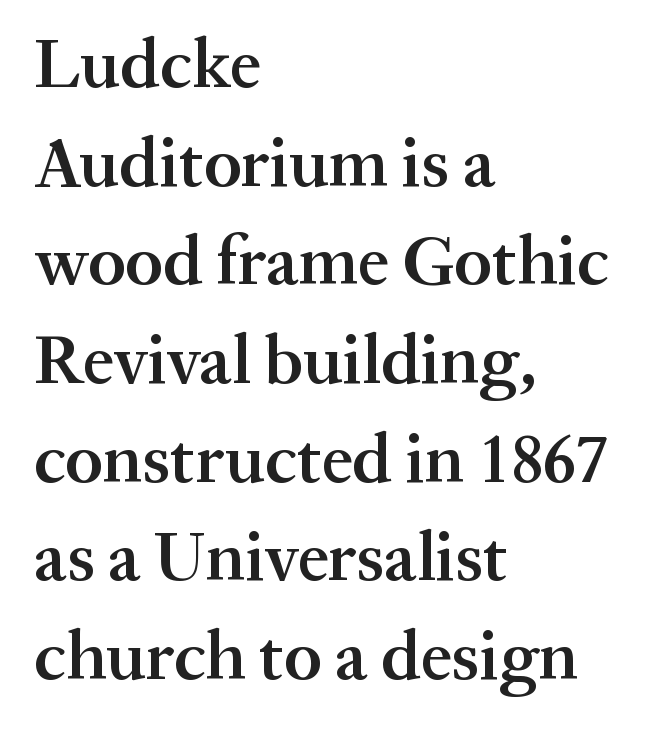
The strokes are fattened partway — semibold, not bold. Think of a printed novel: that variable character pitch is what you see here. Caption: standard tracking, unaltered. Quick note: interline space is typical. Serif or sans? Serif — the stroke terminals have little feet.
